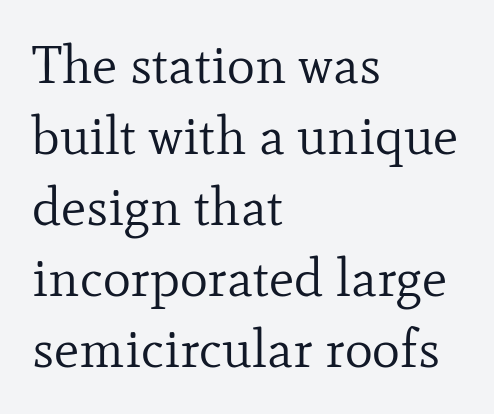
The image shows 53 px regular-weight serif type, upright; set left-aligned, normal line spacing (1.34x), normal letter spacing, not underlined; low stroke contrast and a small x-height.
